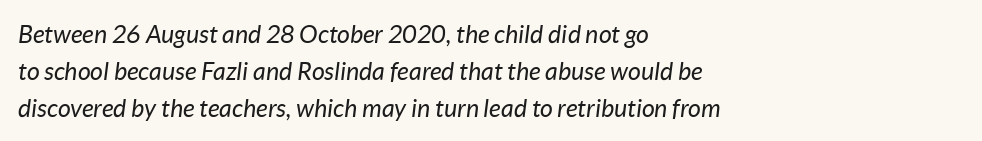
Q: Is the text bold? A: No.
Q: Is the text italic (slanted)? A: Yes, it leans right by about 7 degrees.
Q: Is the text underlined? A: No.
Q: How is the paragraph aligned? A: Left-aligned.
Q: Is the spacing between letters normal or unusually wide? A: Normal.
Q: Is the spacing between lines tight, normal or loose? A: Normal.
